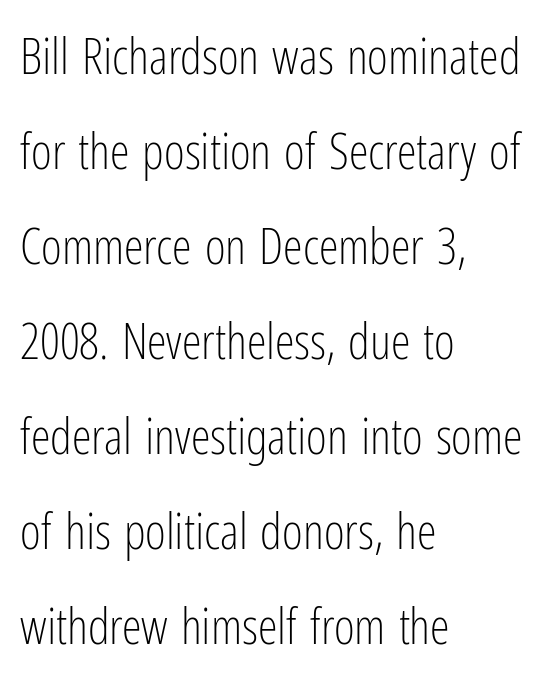
The image shows 50 px light, condensed sans-serif type, upright; set left-aligned, loose line spacing (1.9x), normal letter spacing, not underlined; low stroke contrast and a medium x-height.
